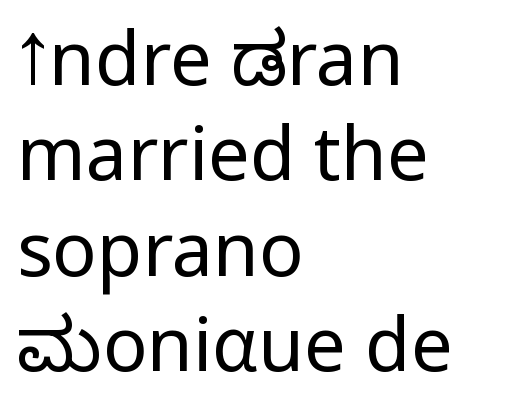
The image shows 74 px regular-weight, condensed sans-serif type, upright; set left-aligned, normal line spacing (1.29x), normal letter spacing, not underlined; low stroke contrast and a large x-height.
